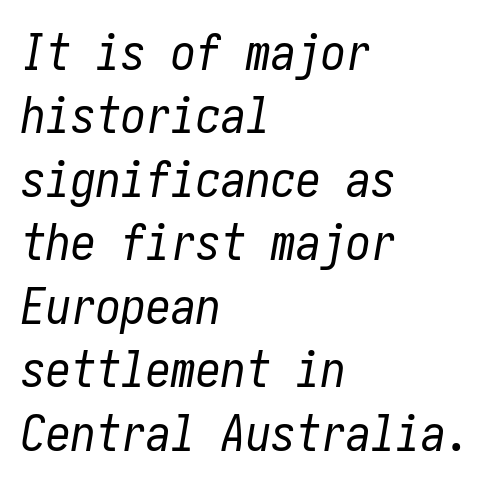
The image shows 50 px regular-weight, condensed type, italic (leaning right); set left-aligned, normal line spacing (1.27x), normal letter spacing, not underlined; low stroke contrast and a medium x-height.
